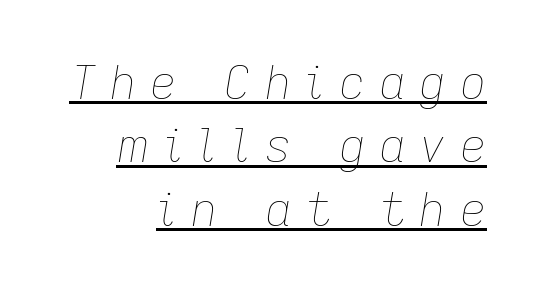
The image shows 46 px thin type, italic (leaning right); set right-aligned, normal line spacing (1.38x), unusually wide letter spacing (+0.3 em), underlined; low stroke contrast and a medium x-height.
